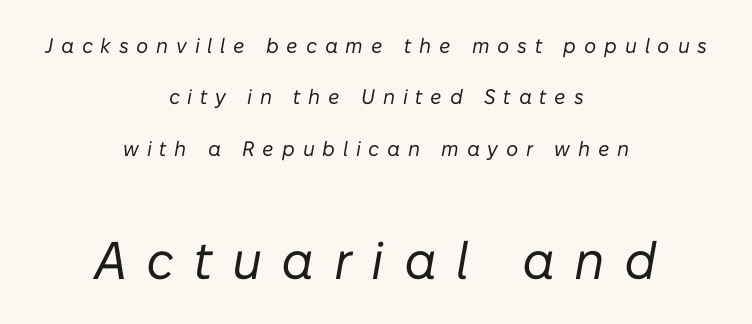
{"italic": "yes", "lean": "right", "slant_degrees": 10, "bold": "no", "weight": "regular", "width": "normal", "stroke_contrast": "low", "x_height": "medium", "monospaced": "no", "underline": "no", "align": "center", "line_spacing": "loose", "line_spacing_ratio": 2.45, "letter_spacing": "wide", "letter_spacing_em": 0.37, "larger_block": "second", "size_ratio": 2.52, "glyph_px": 53}
